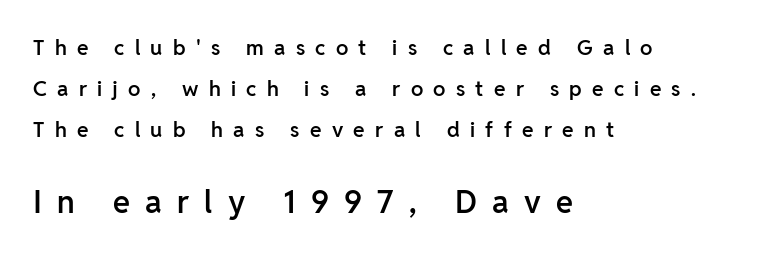
Q: Is the text bold? A: Semi-bold.
Q: Is the text italic (slanted)? A: No, it is upright.
Q: Is the typeface a serif or a sans-serif typeface? A: Sans-serif.
Q: Is the text underlined? A: No.
Q: How is the paragraph aligned? A: Left-aligned.
Q: Is the spacing between letters normal or unusually wide? A: Unusually wide.
Q: Is the spacing between lines tight, normal or loose? A: Loose.
Q: Which block of text is set in a larger size, the first (top) or the second (bottom)? A: The second (bottom) one.
Q: Width (condensed, normal, or wide)? A: Normal.
Q: Stroke contrast? A: Low.
Q: x-height? A: Medium.
Q: Monospaced? A: No.
